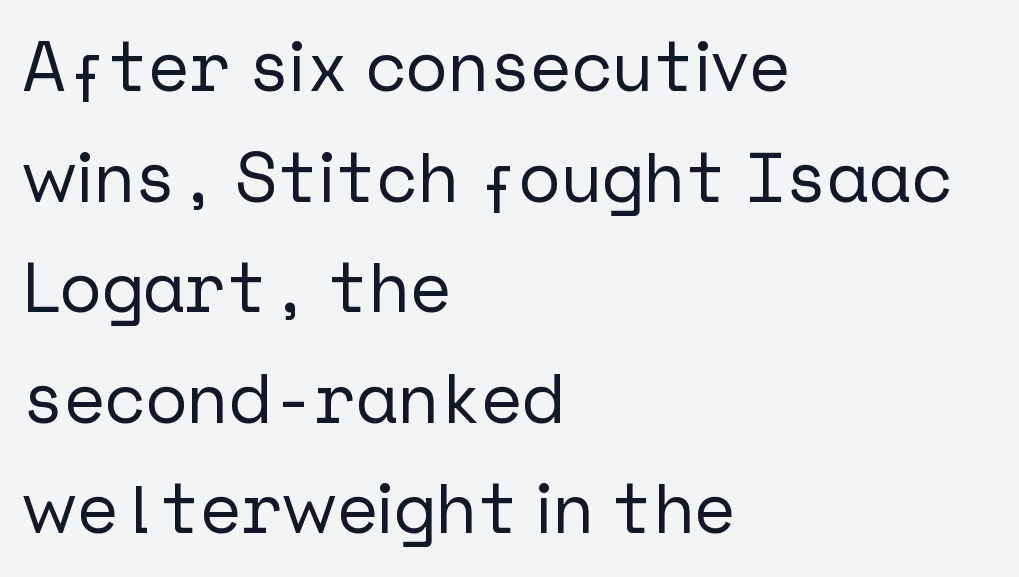
Whoever set this chose a conventional vertical rhythm. Glyph-to-glyph distance matches everyday printed text. Are there feet on the stems? There aren't — it's a sans. Casual observation: everything's shoved over to the left.
